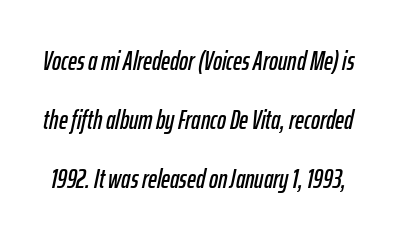
{"italic": "yes", "lean": "right", "slant_degrees": 12, "underline": "no", "line_spacing": "loose", "line_spacing_ratio": 2.19, "letter_spacing": "normal", "letter_spacing_em": 0.0, "glyph_px": 27}
